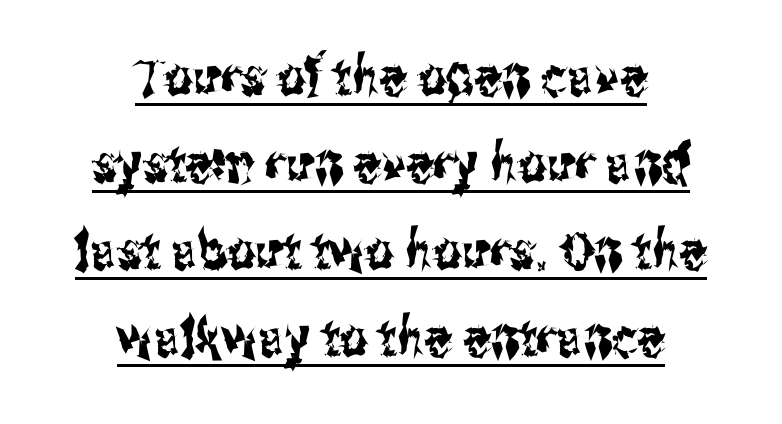
Is there an underline? Yes — a line sits under the letters. Posture: vertical. Font category for this specimen: sans-serif. A typesetter would call this zero additional tracking. Casual observation: everything's sitting right in the middle.
